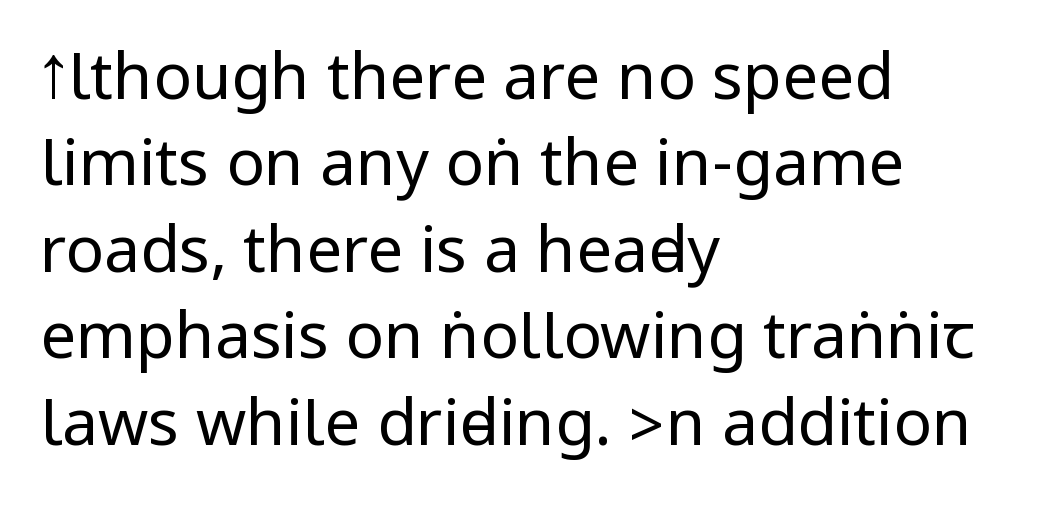
Q: Is the text bold? A: No.
Q: Is the text italic (slanted)? A: No, it is upright.
Q: Is the typeface a serif or a sans-serif typeface? A: Sans-serif.
Q: Is the text underlined? A: No.
Q: How is the paragraph aligned? A: Left-aligned.
Q: Is the spacing between letters normal or unusually wide? A: Normal.
Q: Is the spacing between lines tight, normal or loose? A: Normal.
Q: Width (condensed, normal, or wide)? A: Condensed.
Q: Stroke contrast? A: Low.
